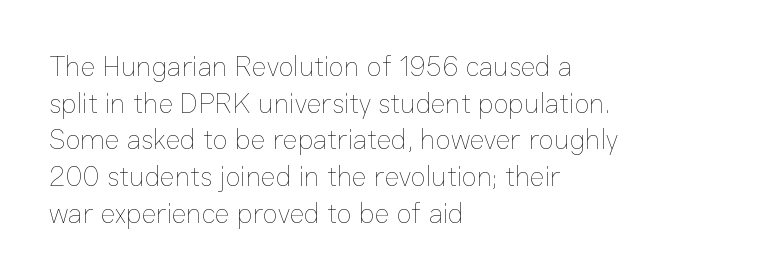
This sample uses plain, unmodified letter spacing. Each stroke keeps to a modest, everyday thickness or less. The string is rendered with underlining switched off. Which margin do the lines hug? The left one — the right edge is uneven.
